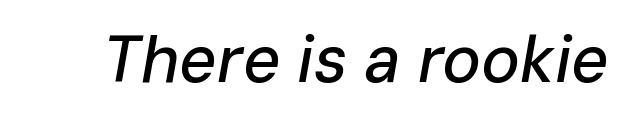
The image shows 65 px text type, italic (leaning right); set normal letter spacing, not underlined; low stroke contrast and a medium x-height.
